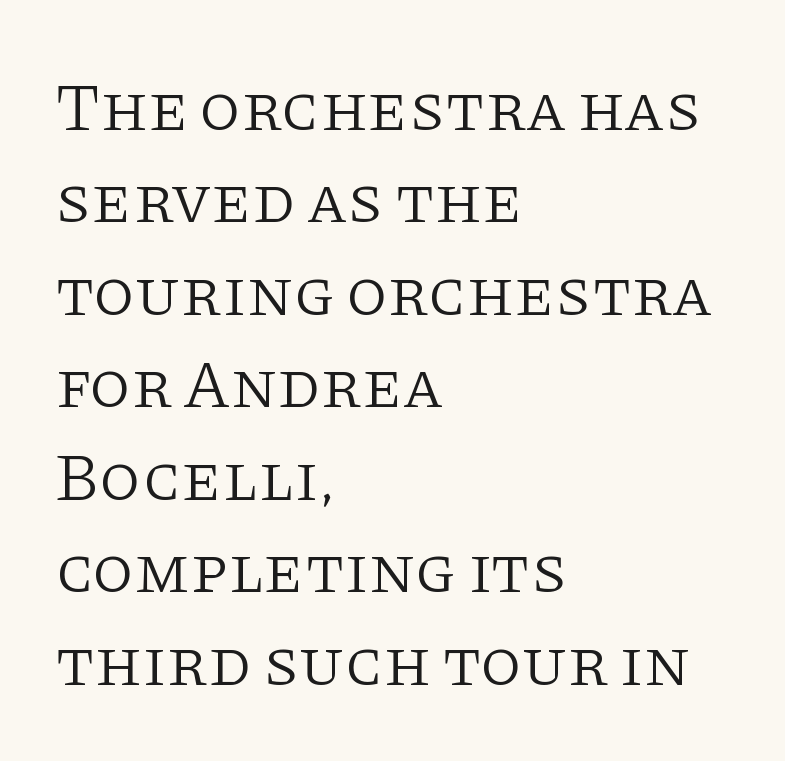
Q: Is the text bold? A: No.
Q: Is the text italic (slanted)? A: No, it is upright.
Q: Is the typeface a serif or a sans-serif typeface? A: Serif.
Q: Is the text underlined? A: No.
Q: How is the paragraph aligned? A: Left-aligned.
Q: Is the spacing between letters normal or unusually wide? A: Normal.
Q: Is the spacing between lines tight, normal or loose? A: Normal.
Q: Width (condensed, normal, or wide)? A: Normal.
Q: Stroke contrast? A: Low.
Q: x-height? A: Large.
Q: Monospaced? A: No.
